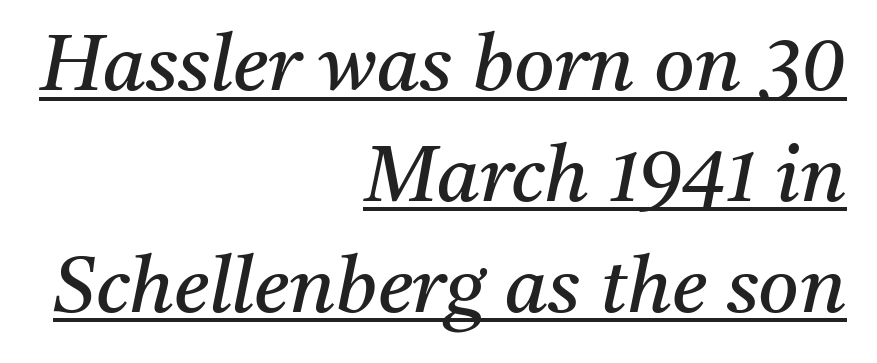
The image shows 78 px regular-weight serif type, italic (leaning right); set right-aligned, normal line spacing (1.42x), normal letter spacing, underlined; medium stroke contrast and a medium x-height.
